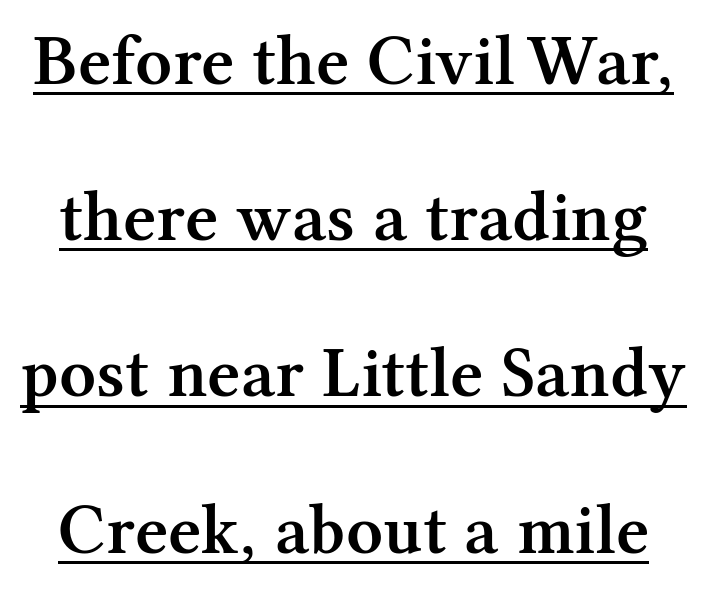
The rendering uses natural spacing where letterforms have individual widths. Does the weight exceed regular? Yes, but only to semibold. Caption: standard tracking, unaltered. These characters rest on top of a visible drawn line.
